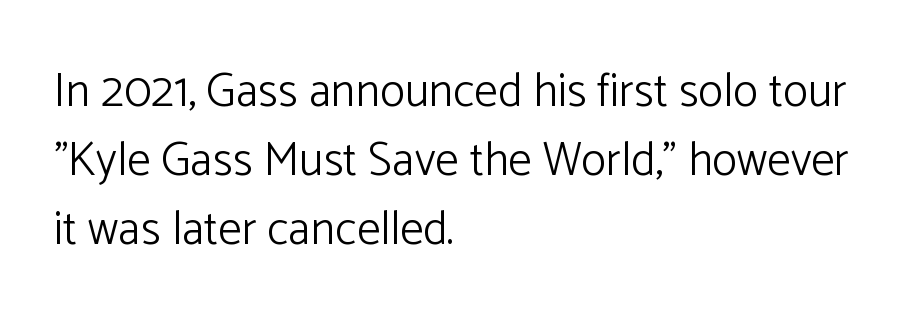
{"serif": "no", "italic": "no", "bold": "no", "weight": "light", "width": "normal", "stroke_contrast": "low", "x_height": "medium", "monospaced": "no", "underline": "no", "align": "left", "line_spacing": "normal", "line_spacing_ratio": 1.47, "letter_spacing": "normal", "letter_spacing_em": 0.0, "glyph_px": 47}
